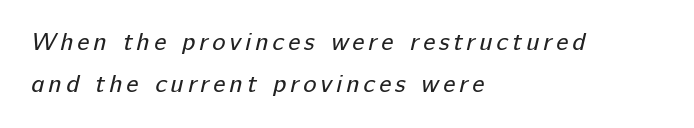
{"bold": "no", "underline": "no", "align": "left", "line_spacing": "normal", "line_spacing_ratio": 1.7, "glyph_px": 25}
